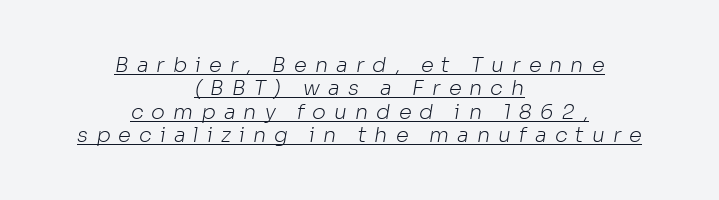
Regarding leading, the lines here are crowded together. Counters stay open thanks to moderate or lighter strokes. Each line of the rendering has a horizontal stroke beneath the glyphs. Centered paragraph, ragged on both sides.
